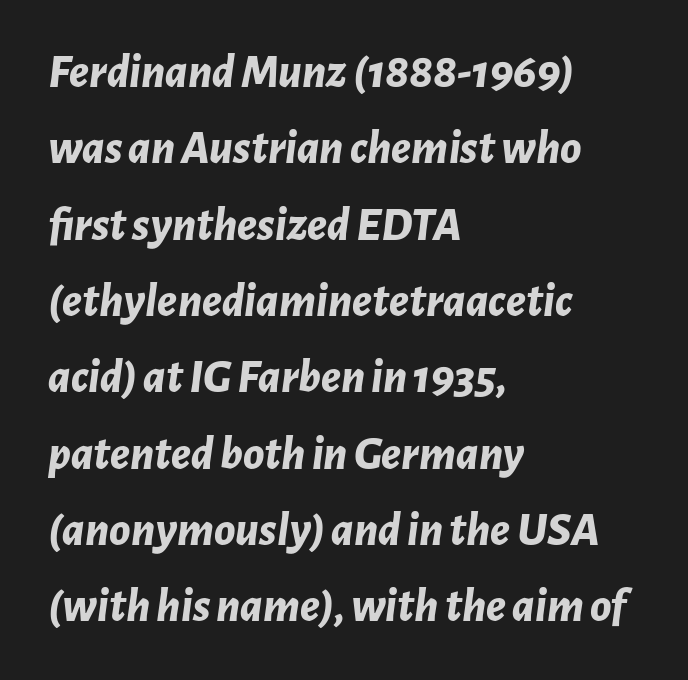
Q: Is the text bold? A: Yes.
Q: Is the text italic (slanted)? A: Yes, it leans right by about 7 degrees.
Q: Is the text underlined? A: No.
Q: How is the paragraph aligned? A: Left-aligned.
Q: Is the spacing between letters normal or unusually wide? A: Normal.
Q: Is the spacing between lines tight, normal or loose? A: Normal.
Q: Width (condensed, normal, or wide)? A: Normal.
Q: Stroke contrast? A: Low.
Q: x-height? A: Medium.
Q: Monospaced? A: No.
